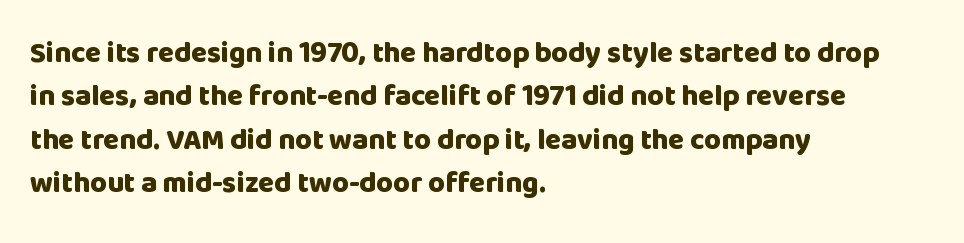
{"serif": "no", "italic": "no", "bold": "yes", "weight": "heavy", "width": "normal", "stroke_contrast": "low", "x_height": "large", "monospaced": "no", "underline": "no", "align": "left", "line_spacing": "normal", "line_spacing_ratio": 1.5, "letter_spacing": "normal", "letter_spacing_em": 0.0, "glyph_px": 29}
